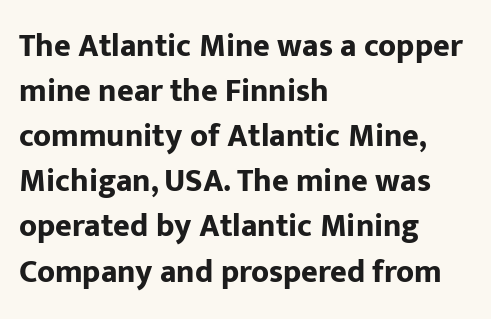
{"serif": "no", "italic": "no", "bold": "yes", "weight": "bold", "width": "normal", "stroke_contrast": "low", "x_height": "medium", "monospaced": "no", "underline": "no", "align": "left", "line_spacing": "normal", "line_spacing_ratio": 1.41, "letter_spacing": "normal", "letter_spacing_em": 0.0, "glyph_px": 32}
